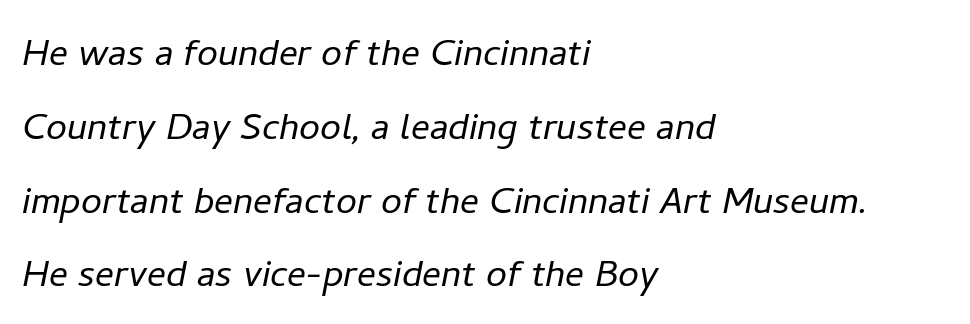
The image shows 47 px light type, italic (leaning right); set left-aligned, normal line spacing (1.57x), normal letter spacing, not underlined; low stroke contrast and a medium x-height.
